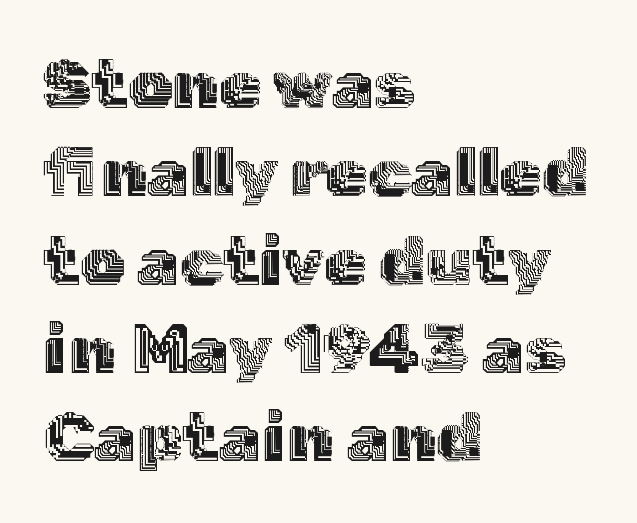
The passage shown is not underscored anywhere. The passage shown is typed in a proportional face where columns would drift. The gaps between neighbouring characters are ordinary and unremarkable. The axis of the letterforms is exactly vertical. These lines are set flush left with a ragged right edge. A normal amount of white space separates one row of letters from the next.
